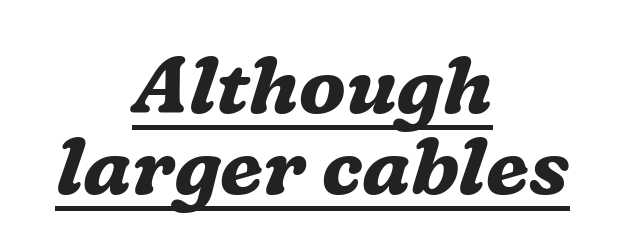
{"serif": "yes", "italic": "yes", "lean": "right", "slant_degrees": 16, "bold": "yes", "weight": "bold", "width": "normal", "stroke_contrast": "medium", "x_height": "medium", "monospaced": "no", "underline": "yes", "align": "center", "line_spacing": "tight", "line_spacing_ratio": 1.01, "letter_spacing": "normal", "letter_spacing_em": 0.0, "glyph_px": 80}
